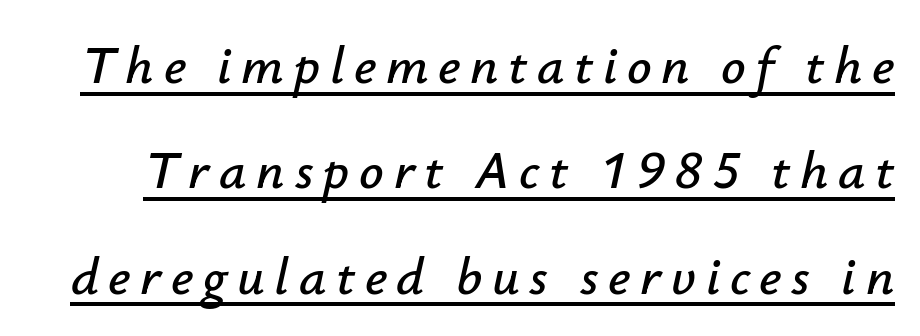
Q: Is the text italic (slanted)? A: Yes, it leans right by about 12 degrees.
Q: Is the text underlined? A: Yes.
Q: Is the spacing between lines tight, normal or loose? A: Loose.
Q: Width (condensed, normal, or wide)? A: Normal.
Q: Stroke contrast? A: Low.
Q: x-height? A: Small.
Q: Monospaced? A: No.
